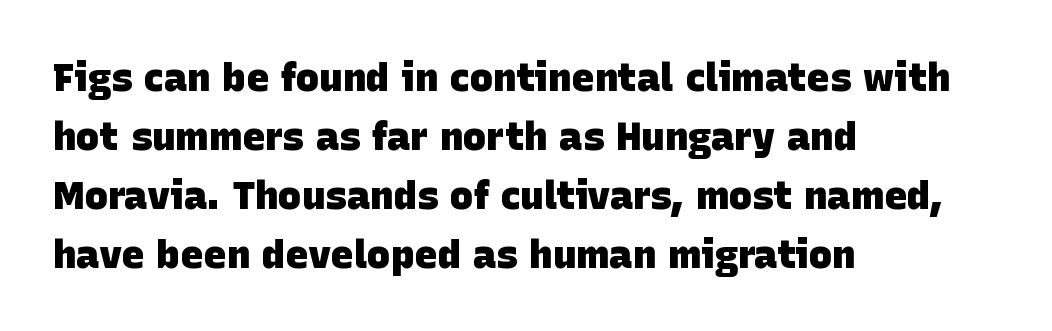
The image shows 39 px heavy sans-serif type; set left-aligned, normal line spacing (1.51x), normal letter spacing, not underlined; low stroke contrast and a large x-height.
